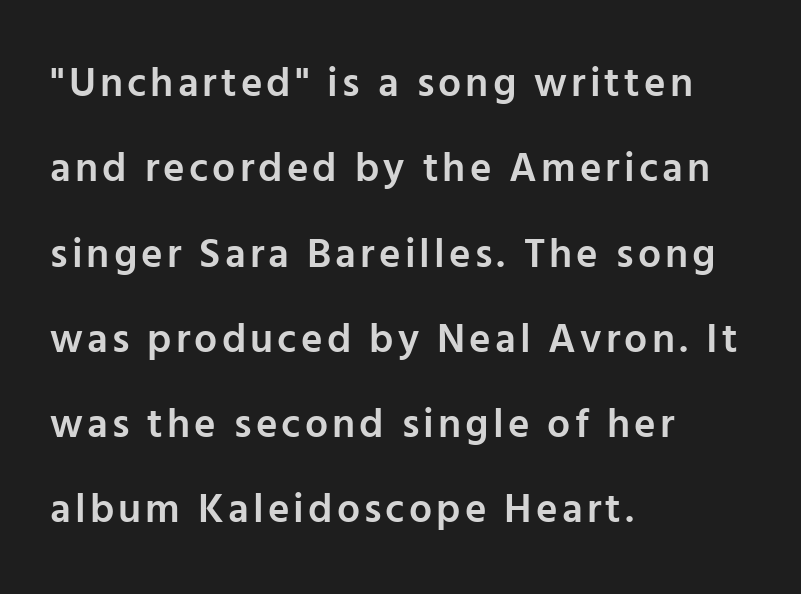
The gap between lines stays unmarked. What's the leading like? Stretched, with rows far apart. The type sits square on the baseline with zero lean. Classification — sans serif. The strokes are fattened partway — semibold, not bold. Short and long lines alike share a common starting point at left.
